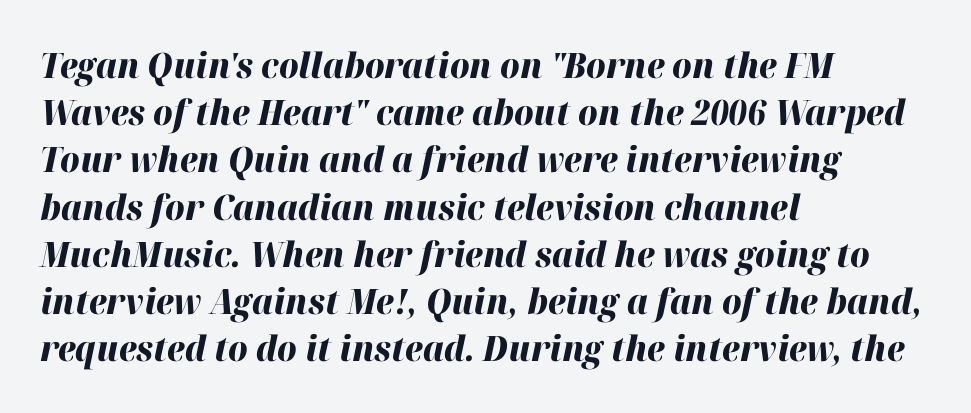
Successive baselines arrive at the customary interval. This sample has the flowing, uneven cadence of proportional lettering. Tall strokes in this sample are angled rather than plumb. Plenty of ink on the page — the face is bold.
